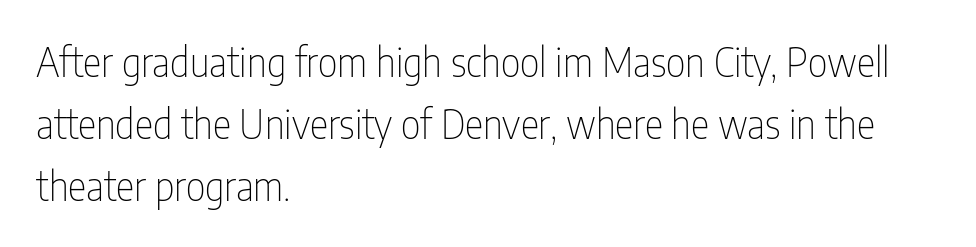
{"serif": "no", "italic": "no", "bold": "no", "weight": "thin", "width": "condensed", "stroke_contrast": "low", "x_height": "medium", "monospaced": "no", "underline": "no", "align": "left", "line_spacing": "normal", "line_spacing_ratio": 1.59, "letter_spacing": "normal", "letter_spacing_em": 0.0, "glyph_px": 39}
